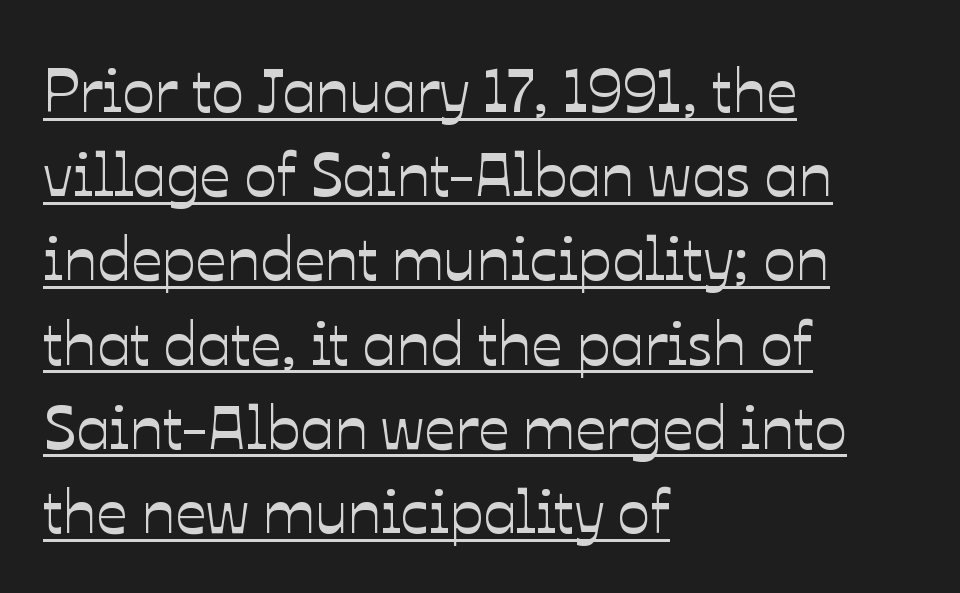
The image shows 61 px text type, upright; set left-aligned, normal line spacing (1.38x), normal letter spacing, underlined; low stroke contrast and a medium x-height.
